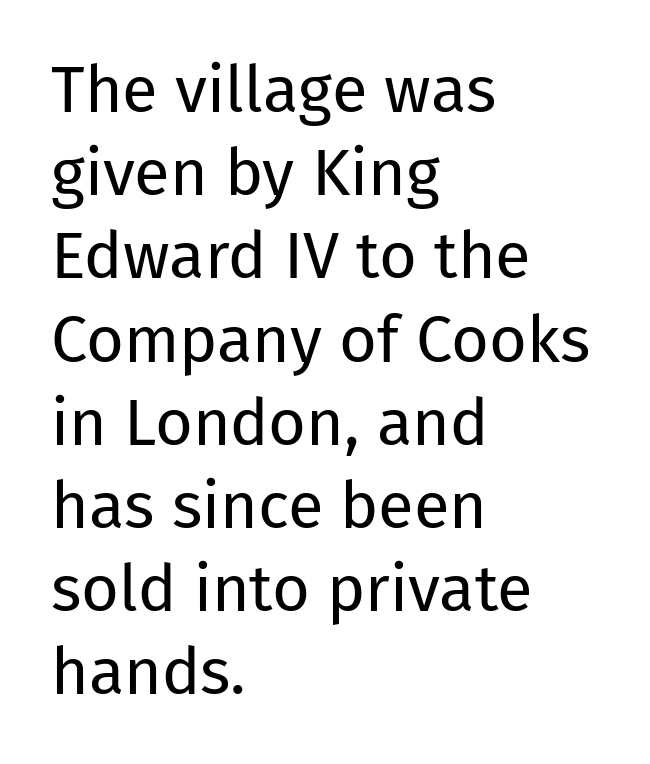
{"serif": "no", "italic": "no", "bold": "no", "weight": "regular", "width": "normal", "stroke_contrast": "low", "x_height": "medium", "monospaced": "no", "underline": "no", "align": "left", "line_spacing": "normal", "line_spacing_ratio": 1.28, "letter_spacing": "normal", "letter_spacing_em": 0.0, "glyph_px": 65}
